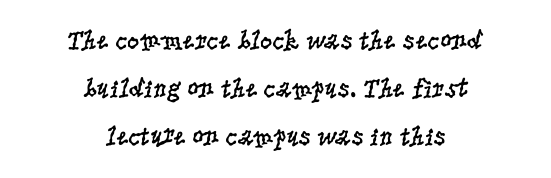
Q: Is the text bold? A: No.
Q: Is the text underlined? A: No.
Q: How is the paragraph aligned? A: Centered.
Q: Is the spacing between letters normal or unusually wide? A: Normal.
